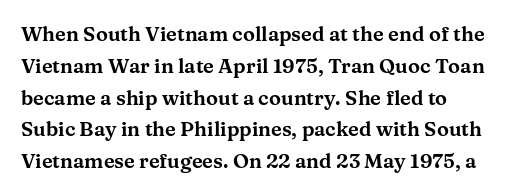
The image shows 20 px text type, upright; set left-aligned, normal line spacing (1.59x), normal letter spacing, not underlined.
